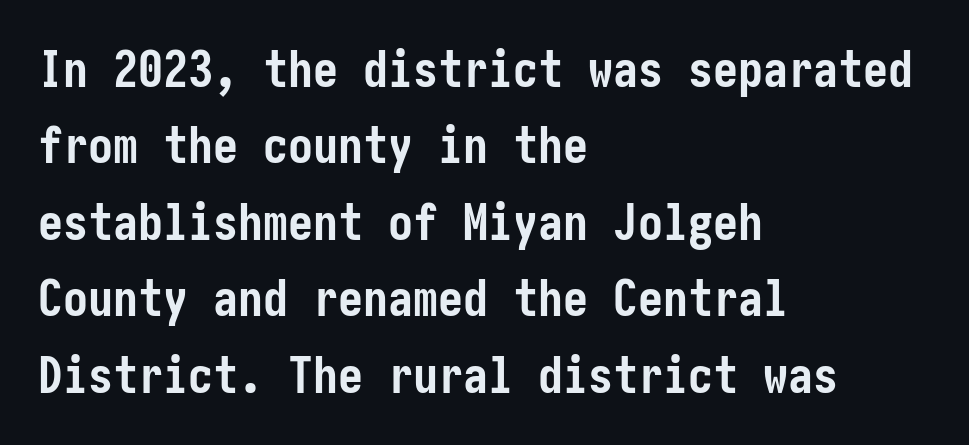
Pretty heavy lettering here — definitely bold. The rendering anchors every line to the left-hand side. The rows are spaced the way most documents space them. How are the letters spaced? Ordinarily, with no added tracking. Check the space under the baseline: it is left empty.
